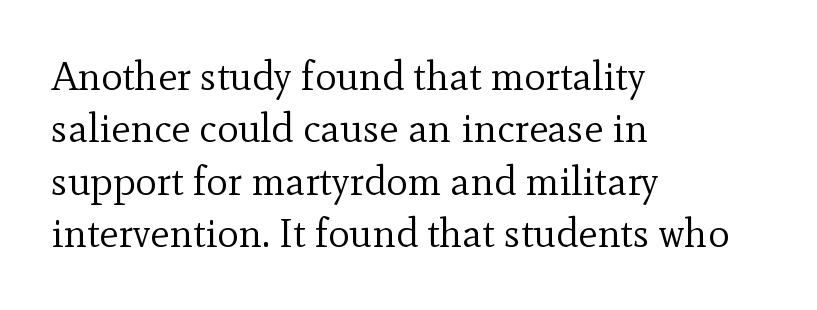
Q: Is the text bold? A: No.
Q: Is the text italic (slanted)? A: No, it is upright.
Q: Is the typeface a serif or a sans-serif typeface? A: Serif.
Q: Is the text underlined? A: No.
Q: How is the paragraph aligned? A: Left-aligned.
Q: Is the spacing between letters normal or unusually wide? A: Normal.
Q: Is the spacing between lines tight, normal or loose? A: Normal.
Q: Width (condensed, normal, or wide)? A: Normal.
Q: x-height? A: Small.
Q: Monospaced? A: No.
